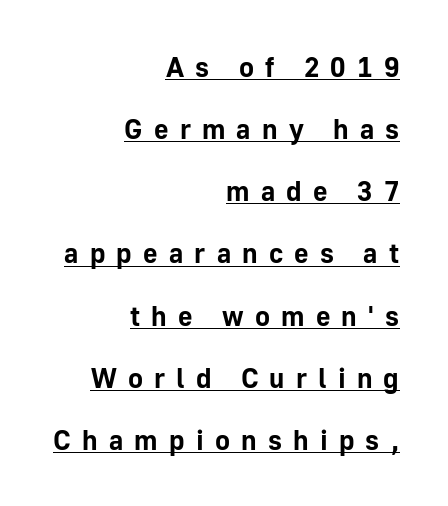
The image shows 28 px bold sans-serif type, upright; set right-aligned, loose line spacing (2.22x), unusually wide letter spacing (+0.4 em), underlined; low stroke contrast and a medium x-height.
